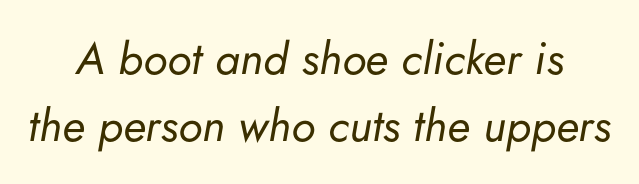
{"italic": "yes", "lean": "right", "slant_degrees": 5, "bold": "no", "weight": "regular", "width": "normal", "stroke_contrast": "low", "x_height": "small", "monospaced": "no", "underline": "no", "align": "center", "line_spacing": "normal", "line_spacing_ratio": 1.5, "letter_spacing": "normal", "letter_spacing_em": 0.0, "glyph_px": 45}
